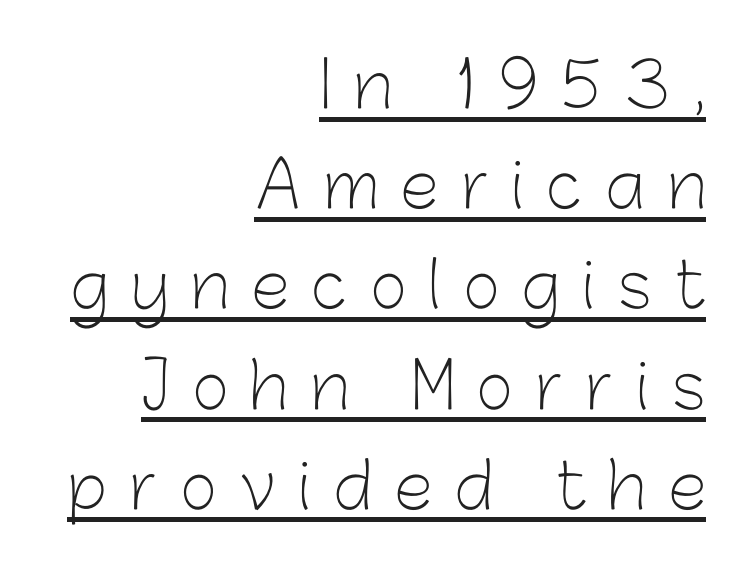
Q: Is the text bold? A: No.
Q: Is the text italic (slanted)? A: No, it is upright.
Q: Is the typeface a serif or a sans-serif typeface? A: Sans-serif.
Q: Is the text underlined? A: Yes.
Q: How is the paragraph aligned? A: Right-aligned.
Q: Is the spacing between letters normal or unusually wide? A: Unusually wide.
Q: Is the spacing between lines tight, normal or loose? A: Normal.
Q: Width (condensed, normal, or wide)? A: Normal.
Q: Stroke contrast? A: Low.
Q: x-height? A: Medium.
Q: Monospaced? A: No.
